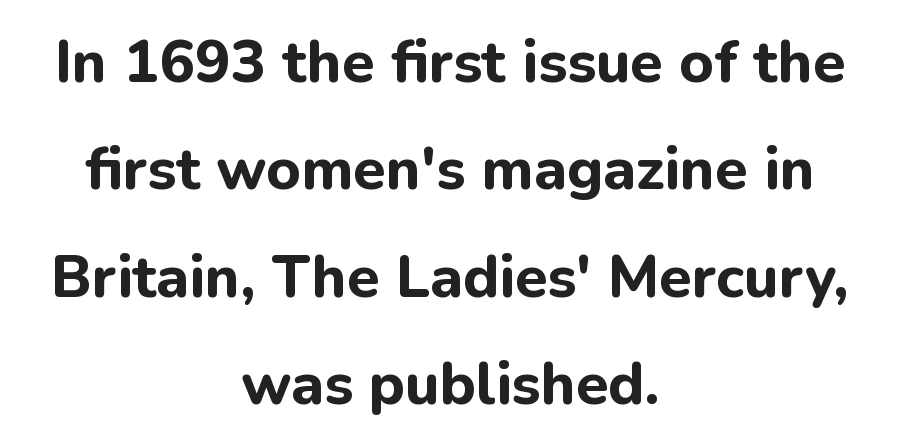
Q: Is the text bold? A: Yes.
Q: Is the text italic (slanted)? A: No, it is upright.
Q: Is the typeface a serif or a sans-serif typeface? A: Sans-serif.
Q: Is the text underlined? A: No.
Q: How is the paragraph aligned? A: Centered.
Q: Is the spacing between letters normal or unusually wide? A: Normal.
Q: Width (condensed, normal, or wide)? A: Normal.
Q: Stroke contrast? A: Low.
Q: x-height? A: Medium.
Q: Monospaced? A: No.
